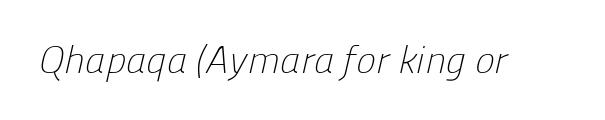
{"serif": "no", "bold": "no", "weight": "light", "width": "normal", "stroke_contrast": "low", "x_height": "medium", "monospaced": "no", "underline": "no", "letter_spacing": "normal", "letter_spacing_em": 0.0, "glyph_px": 38}
